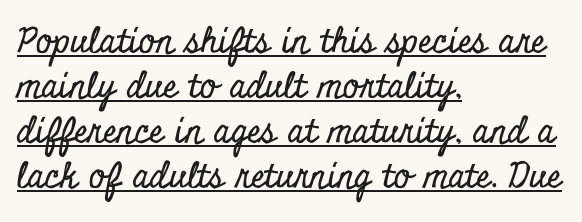
Each word holds together tightly as a unit, with standard inter-letter gaps. Look at the bottom of the vertical strokes: they flare into serifs here. The paragraph shown leans on its left margin. The typesetter has applied underlining to the passage shown. Rows of type keep a routine distance in the vertical direction.
